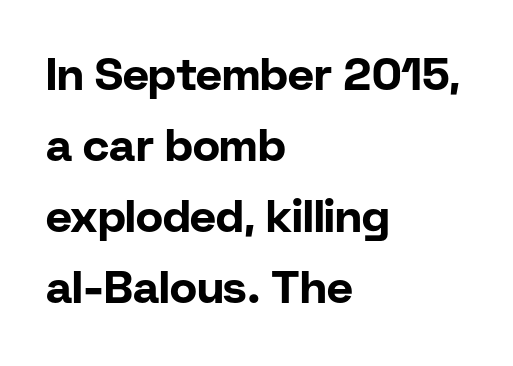
The image shows 45 px bold sans-serif type, upright; set left-aligned, normal line spacing (1.58x), normal letter spacing, not underlined; low stroke contrast and a medium x-height.
